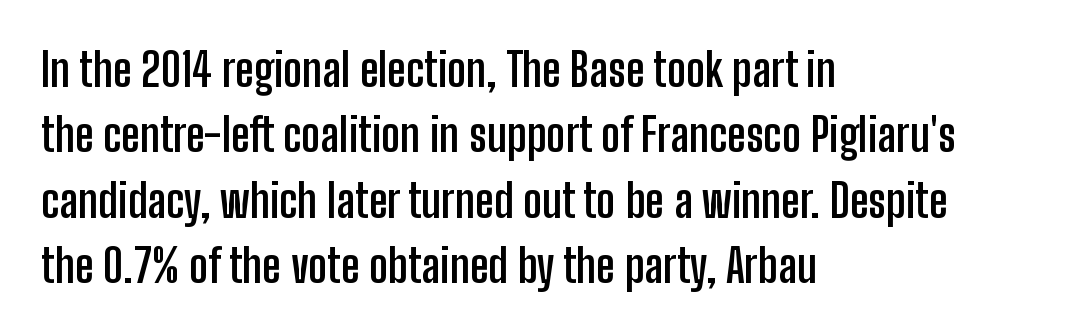
Q: Is the text bold? A: Yes.
Q: Is the text italic (slanted)? A: No, it is upright.
Q: Is the typeface a serif or a sans-serif typeface? A: Sans-serif.
Q: Is the text underlined? A: No.
Q: How is the paragraph aligned? A: Left-aligned.
Q: Is the spacing between letters normal or unusually wide? A: Normal.
Q: Is the spacing between lines tight, normal or loose? A: Normal.
Q: Width (condensed, normal, or wide)? A: Condensed.
Q: Stroke contrast? A: Low.
Q: x-height? A: Medium.
Q: Monospaced? A: No.
